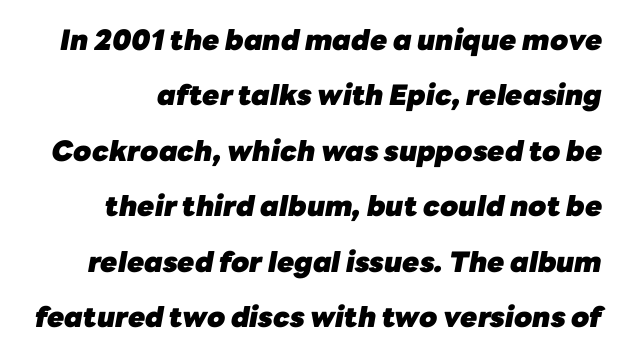
Q: Is the text bold? A: Yes.
Q: Is the text italic (slanted)? A: Yes, it leans right by about 10 degrees.
Q: Is the text underlined? A: No.
Q: Is the spacing between letters normal or unusually wide? A: Normal.
Q: Is the spacing between lines tight, normal or loose? A: Loose.
Q: Width (condensed, normal, or wide)? A: Normal.
Q: Stroke contrast? A: Low.
Q: x-height? A: Medium.
Q: Monospaced? A: No.
